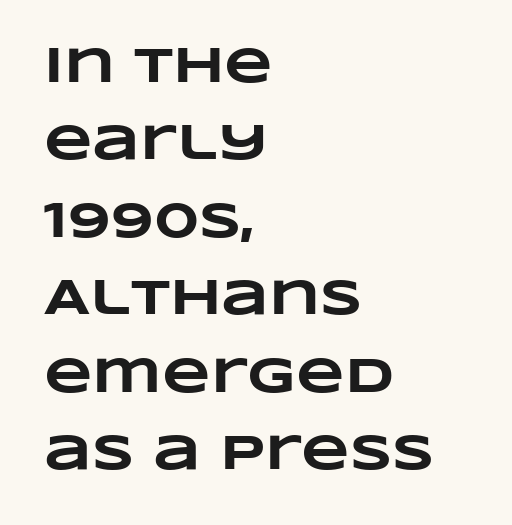
The image shows 50 px heavy, wide type; set left-aligned, normal line spacing (1.55x), normal letter spacing, not underlined; low stroke contrast and a large x-height.
